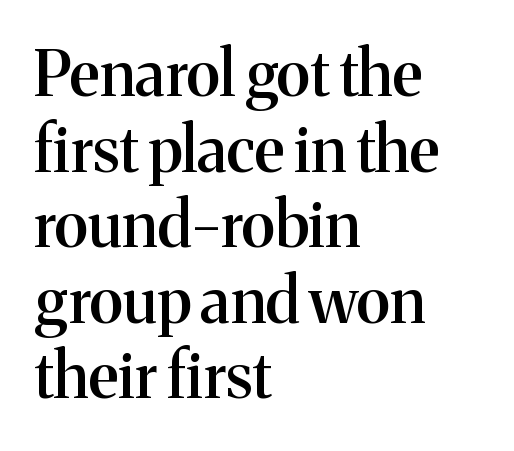
Think of a printed novel: that variable character pitch is what you see here. Which margin do the lines hug? The left one — the right edge is uneven. The horizontal fit of the characters is conventional and even. The baseline area is clear. These lines were composed using upright roman letters. The passage shown is typeset with a serif family.
